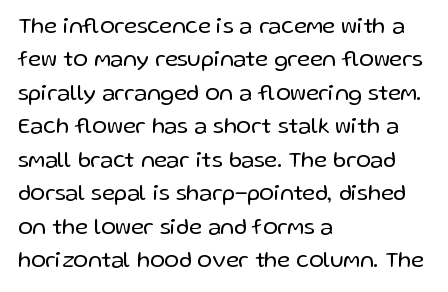
The image shows 22 px text type, upright; set left-aligned, normal line spacing (1.52x), normal letter spacing, not underlined.
